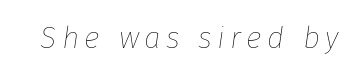
Each stroke keeps to a modest, everyday thickness or less. Italic? Definitely — the glyphs are oblique. Only glyphs here, with clear space below each row. Note the varied advance widths — an 'i' is clearly narrower than an 'm'.
